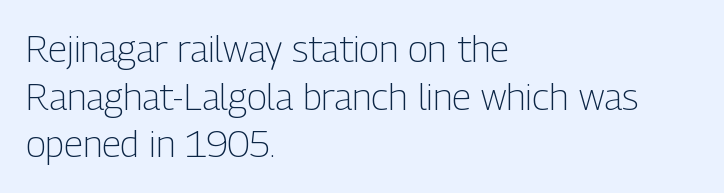
The image shows 37 px light, condensed sans-serif type, upright; set left-aligned, normal line spacing (1.29x), normal letter spacing, not underlined; low stroke contrast and a medium x-height.
